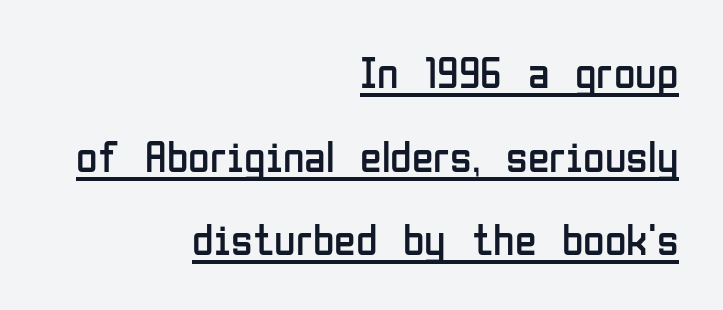
The image shows 44 px regular-weight, condensed sans-serif type, upright; set right-aligned, loose line spacing (1.9x), normal letter spacing, underlined; low stroke contrast and a medium x-height.
